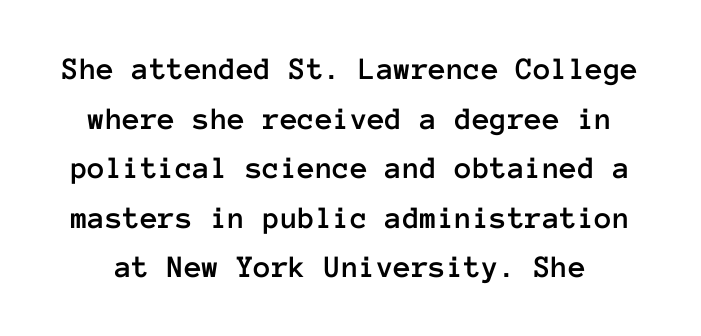
A typesetter would call this leading conventional body-copy spacing. The letterforms sit shoulder to shoulder at normal distance. Ordinary non-slanted type is in use. These lines are rendered in a fixed-pitch font. Honestly, there is no underline to notice here at all.
